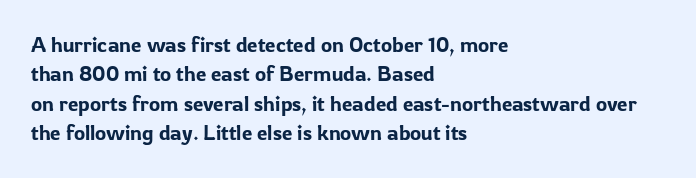
{"italic": "no", "underline": "no", "align": "left", "line_spacing": "normal", "line_spacing_ratio": 1.4, "letter_spacing": "normal", "letter_spacing_em": 0.0, "glyph_px": 21}
